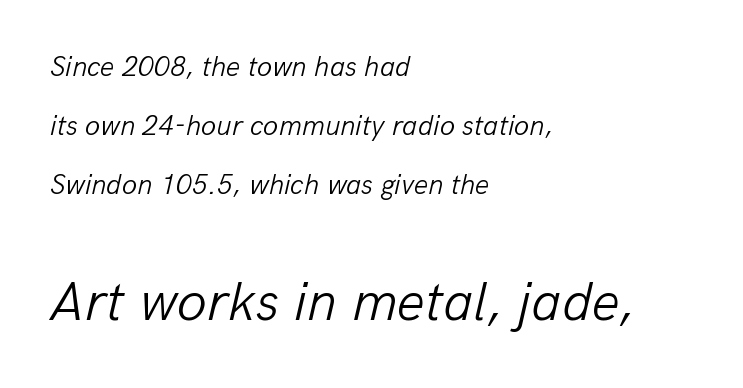
{"italic": "yes", "lean": "right", "slant_degrees": 13, "bold": "no", "weight": "light", "width": "normal", "stroke_contrast": "low", "x_height": "medium", "monospaced": "no", "underline": "no", "align": "left", "line_spacing": "loose", "line_spacing_ratio": 2.1, "letter_spacing": "normal", "letter_spacing_em": 0.0, "larger_block": "second", "size_ratio": 1.96, "glyph_px": 55}
